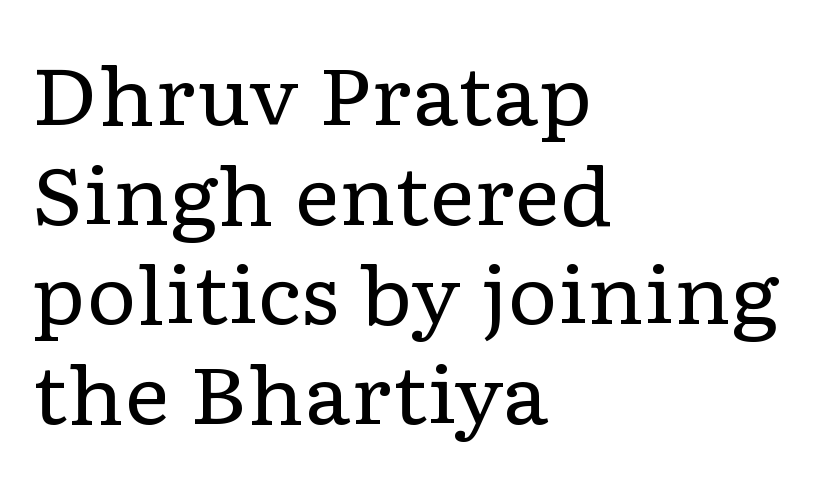
{"serif": "yes", "italic": "no", "bold": "no", "weight": "regular", "width": "wide", "stroke_contrast": "low", "x_height": "medium", "monospaced": "no", "underline": "no", "align": "left", "line_spacing": "normal", "line_spacing_ratio": 1.26, "letter_spacing": "normal", "letter_spacing_em": 0.0, "glyph_px": 79}
